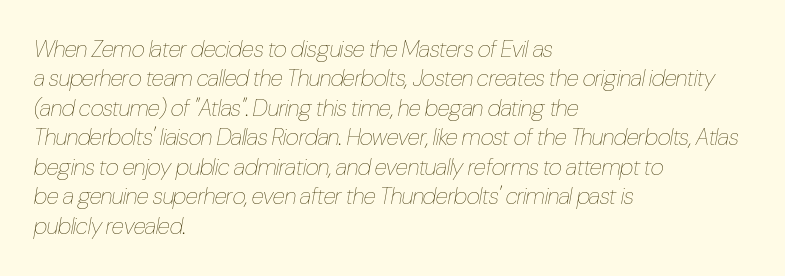
The image shows 23 px text type, italic (leaning right); set left-aligned, normal line spacing (1.28x), normal letter spacing, not underlined.
